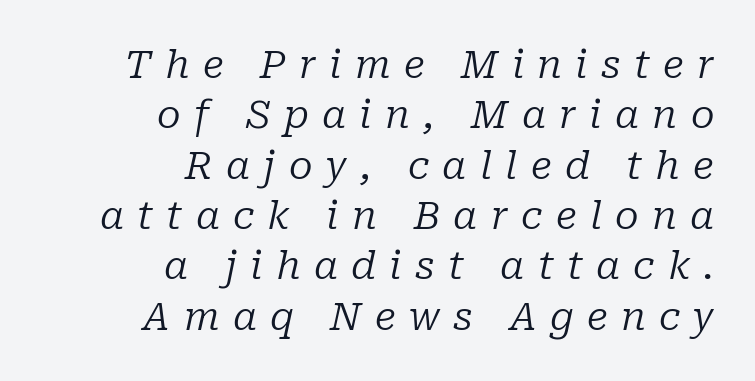
Q: Is the text bold? A: No.
Q: Is the text italic (slanted)? A: Yes, it leans right by about 10 degrees.
Q: Is the typeface a serif or a sans-serif typeface? A: Serif.
Q: Is the text underlined? A: No.
Q: How is the paragraph aligned? A: Right-aligned.
Q: Is the spacing between letters normal or unusually wide? A: Unusually wide.
Q: Is the spacing between lines tight, normal or loose? A: Normal.
Q: Width (condensed, normal, or wide)? A: Normal.
Q: Stroke contrast? A: Low.
Q: x-height? A: Medium.
Q: Monospaced? A: No.
